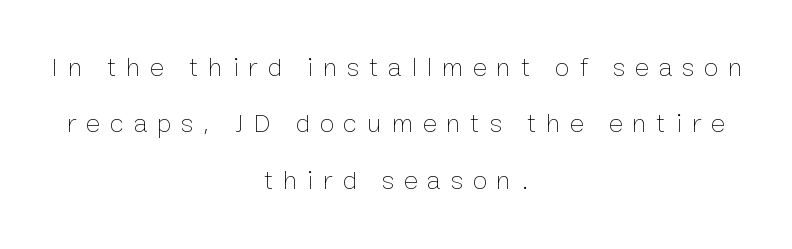
Airy leading. These lines were composed using upright roman letters. The face looks like a standard text weight, possibly lighter. Descenders are the only things crossing below the line. Horizontally, the lines are justified to the midpoint only. In terms of letterspacing, this is a distinctly airy, spread setting.
